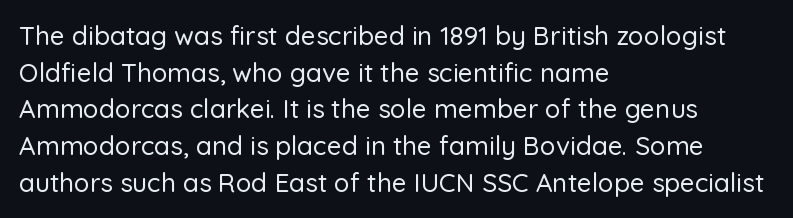
The image shows 26 px text type, upright; set left-aligned, normal line spacing (1.41x), normal letter spacing, not underlined.
